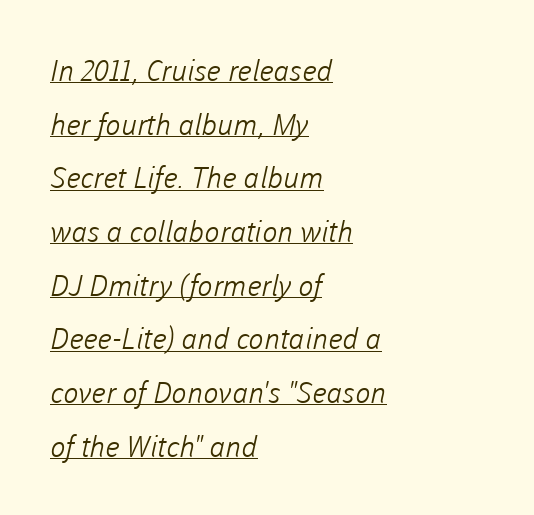
The image shows 29 px light sans-serif type; set left-aligned, line spacing 1.85x, normal letter spacing, underlined; low stroke contrast and a medium x-height.
